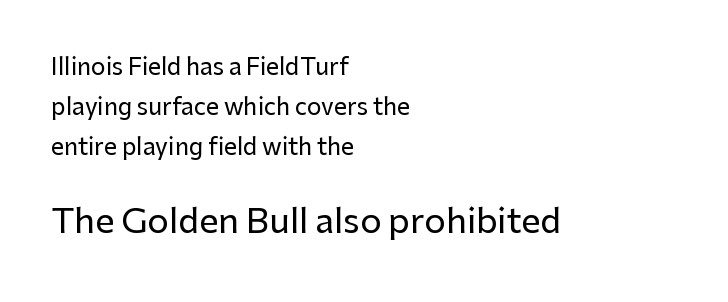
Q: Is the text italic (slanted)? A: No, it is upright.
Q: Is the typeface a serif or a sans-serif typeface? A: Sans-serif.
Q: Is the text underlined? A: No.
Q: How is the paragraph aligned? A: Left-aligned.
Q: Is the spacing between letters normal or unusually wide? A: Normal.
Q: Which block of text is set in a larger size, the first (top) or the second (bottom)? A: The second (bottom) one.
Q: Width (condensed, normal, or wide)? A: Normal.
Q: Stroke contrast? A: Low.
Q: x-height? A: Medium.
Q: Monospaced? A: No.
